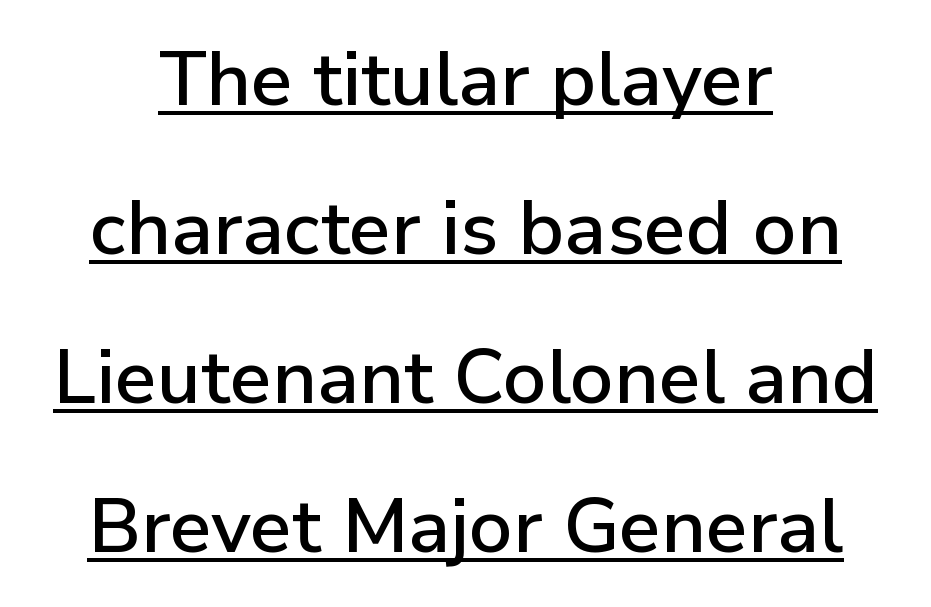
You could not count columns in this text — the font is proportionally spaced. The typography opts for an upright posture over an oblique one. Vertical spacing — loose. The type family on display is of the sans-serif kind.
